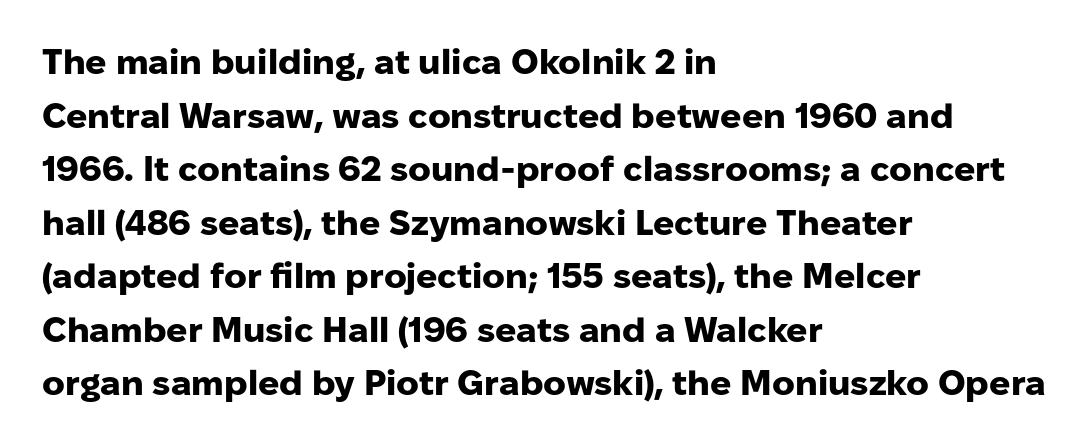
{"serif": "no", "italic": "no", "bold": "yes", "weight": "heavy", "width": "normal", "stroke_contrast": "low", "x_height": "medium", "monospaced": "no", "underline": "no", "align": "left", "line_spacing": "normal", "line_spacing_ratio": 1.53, "letter_spacing": "normal", "letter_spacing_em": 0.0, "glyph_px": 35}
